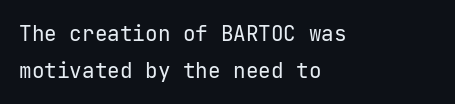
The image shows 21 px text type, upright; set left-aligned, line spacing 1.76x, normal letter spacing, not underlined.
